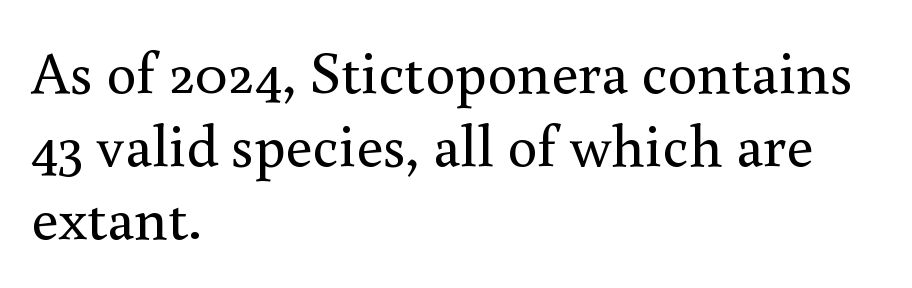
Q: Is the text bold? A: No.
Q: Is the text italic (slanted)? A: No, it is upright.
Q: Is the typeface a serif or a sans-serif typeface? A: Serif.
Q: Is the text underlined? A: No.
Q: How is the paragraph aligned? A: Left-aligned.
Q: Is the spacing between letters normal or unusually wide? A: Normal.
Q: Width (condensed, normal, or wide)? A: Normal.
Q: Stroke contrast? A: Medium.
Q: x-height? A: Small.
Q: Monospaced? A: No.
